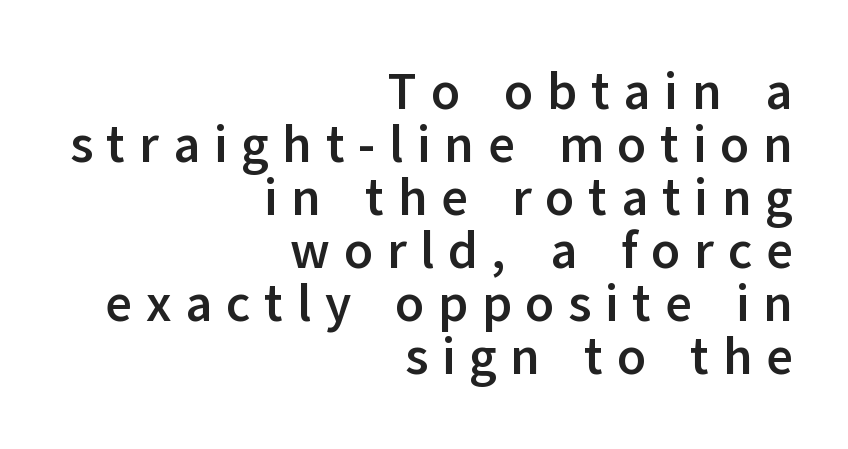
Teacher's note: observe the even right margin — that is flush-right alignment. Note the varied advance widths — an 'i' is clearly narrower than an 'm'. Tracking value appears strongly positive — letters spread wide. Leading: reduced. The area under the type is left untouched. The letters are bold, with thick, heavy strokes.
